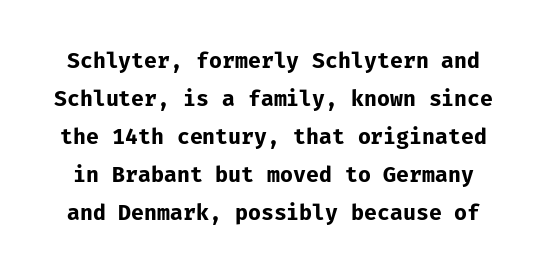
{"italic": "no", "bold": "yes", "underline": "no", "line_spacing_ratio": 1.81, "letter_spacing": "normal", "letter_spacing_em": 0.0, "glyph_px": 21}
